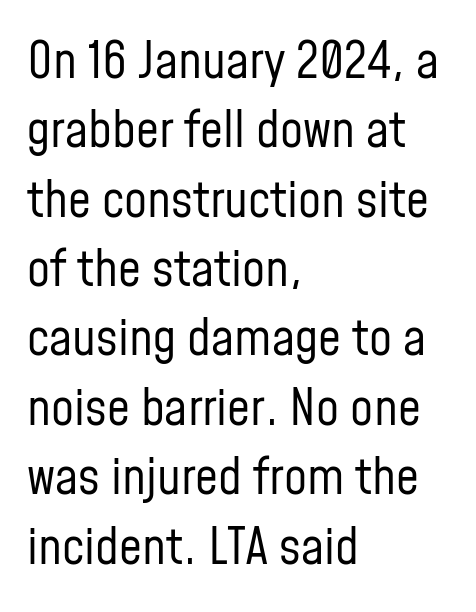
Unbolded letterforms with no extra heft. The text block is weighted toward the left margin, trailing off unevenly rightward. Descender tails drop into unmarked territory. Students, observe: this is what conventionally led text looks like.
